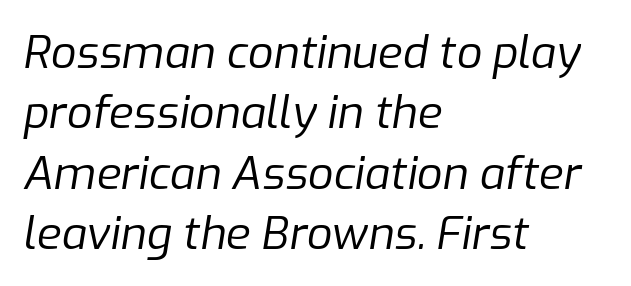
The image shows 45 px regular-weight type, italic (leaning right); set left-aligned, normal line spacing (1.34x), normal letter spacing, not underlined; low stroke contrast and a medium x-height.
